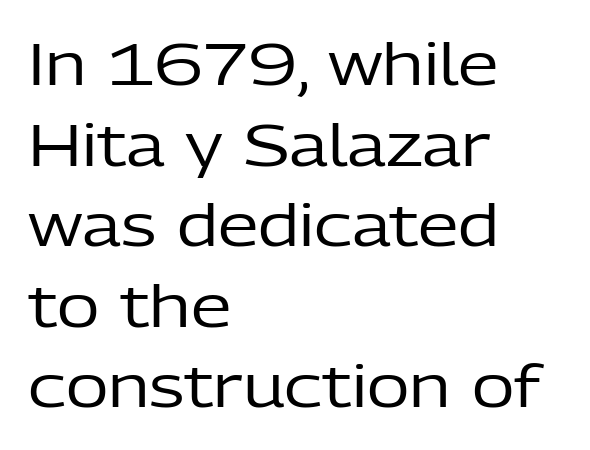
The letters stand upright; this is a roman face. Compared with a typical body face, this is equally light or lighter still. These lines keep a tight, regular rhythm from letter to letter. This block has exactly the height ordinary leading produces. You could not count columns in this text — the font is proportionally spaced. The area under the type is left untouched.
